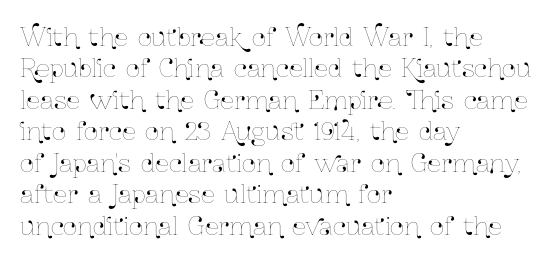
The space directly below the letters is spotless. Whoever set this chose a conventional vertical rhythm. The typesetter chose a ragged-right arrangement here. Posture: straight, roman, zero tilt. Standard letterfit; no display-style spreading of the glyphs.
